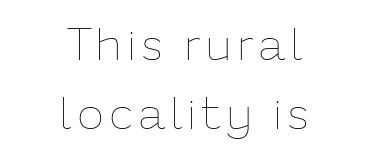
The image shows 45 px thin type, upright; set centered, normal line spacing (1.54x), not underlined; low stroke contrast and a medium x-height.
